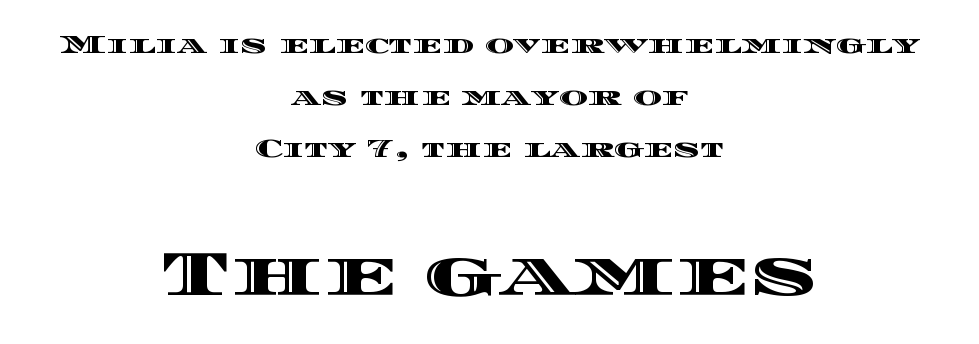
The image shows 63 px wide type, upright; set centered, loose line spacing (2.09x), normal letter spacing, not underlined; the second (bottom) block is 2.52x larger; a large x-height.
